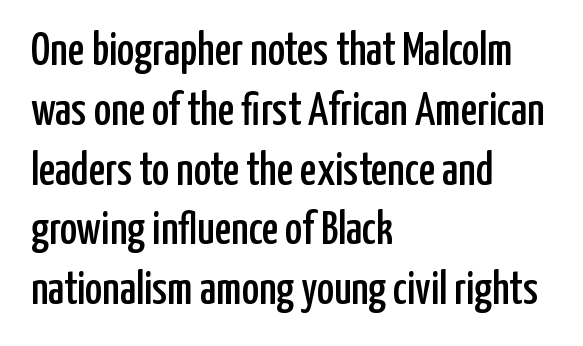
This sample is left-justified, so line endings fall wherever the words run out. Type style note: lacks serifs. Spacing verdict: proportional, widths tailored to each character. The typography opts for an upright posture over an oblique one. Descenders are the only things crossing below the line. What's the leading like? Ordinary, nothing unusual.
